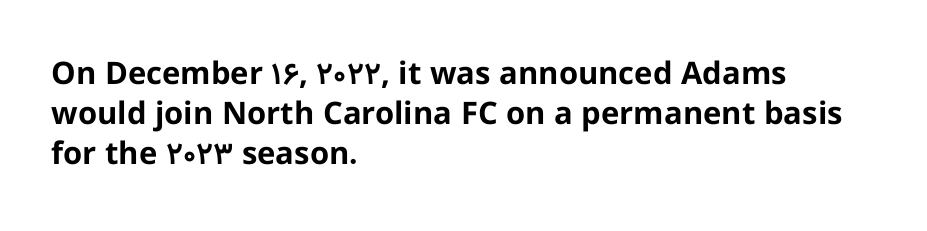
On the weight axis this lands at bold, roughly 700. What's the leading like? Ordinary, nothing unusual. Nope, no serifs anywhere on these letters. Casual observation: everything's shoved over to the left. Note the varied advance widths — an 'i' is clearly narrower than an 'm'. Clear beneath every line of the passage.
